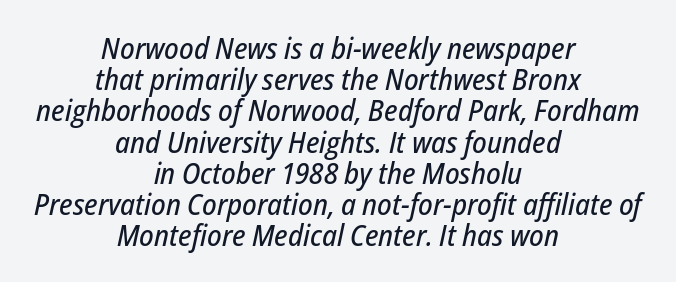
Q: Is the text italic (slanted)? A: Yes, it leans right by about 12 degrees.
Q: Is the text underlined? A: No.
Q: How is the paragraph aligned? A: Centered.
Q: Is the spacing between letters normal or unusually wide? A: Normal.
Q: Is the spacing between lines tight, normal or loose? A: Tight.
Q: Width (condensed, normal, or wide)? A: Condensed.
Q: Stroke contrast? A: Low.
Q: x-height? A: Medium.
Q: Monospaced? A: No.
